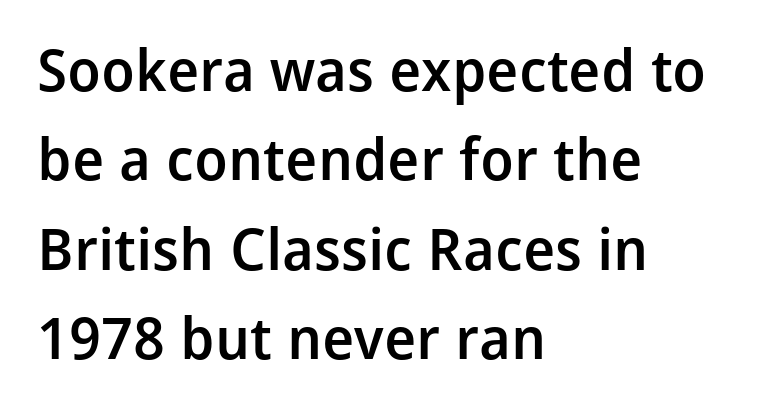
{"serif": "no", "italic": "no", "bold": "semi", "weight": "semibold", "width": "normal", "stroke_contrast": "low", "x_height": "medium", "monospaced": "no", "underline": "no", "align": "left", "line_spacing": "normal", "line_spacing_ratio": 1.54, "letter_spacing": "normal", "letter_spacing_em": 0.0, "glyph_px": 58}
